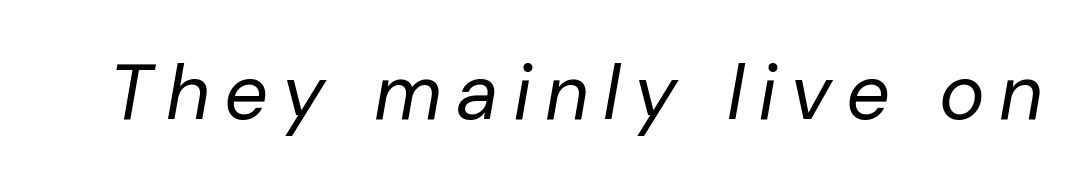
No heavy texture on the line: the type isn't bold. Looks like regular typesetting: each glyph gets only the width it needs. Check the space under the baseline: it is left empty. A typesetter would mark this as italic.
